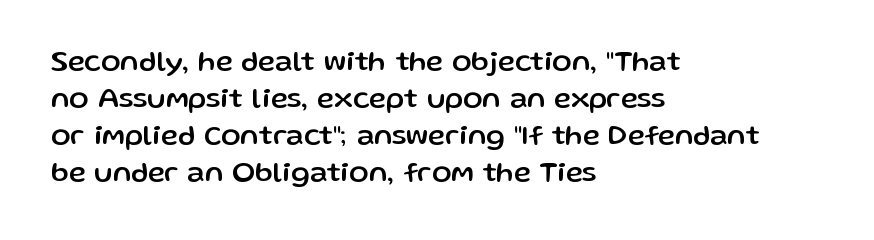
The image shows 29 px sans-serif type, upright; set left-aligned, normal line spacing (1.28x), normal letter spacing, not underlined; low stroke contrast and a medium x-height.
